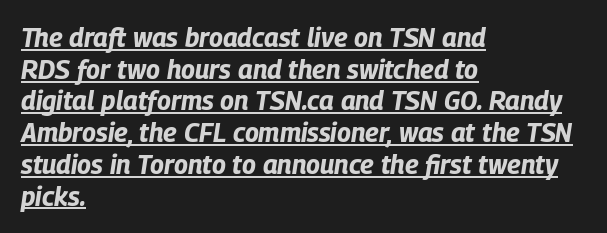
{"italic": "yes", "lean": "right", "slant_degrees": 9, "bold": "yes", "underline": "yes", "align": "left", "line_spacing_ratio": 1.22, "letter_spacing": "normal", "letter_spacing_em": 0.0, "glyph_px": 26}
